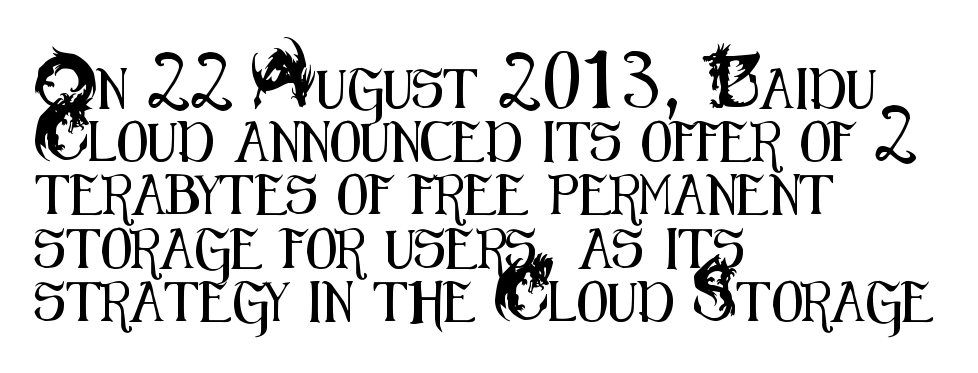
The image shows 40 px condensed sans-serif type, upright; set left-aligned, normal line spacing (1.33x), normal letter spacing, not underlined; medium stroke contrast and a small x-height.
